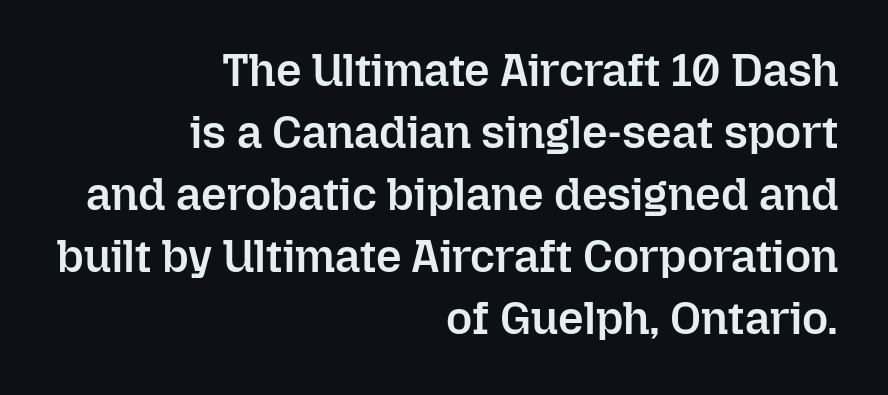
The image shows 45 px semibold type, upright; set right-aligned, normal line spacing (1.38x), normal letter spacing, not underlined; low stroke contrast and a medium x-height.
